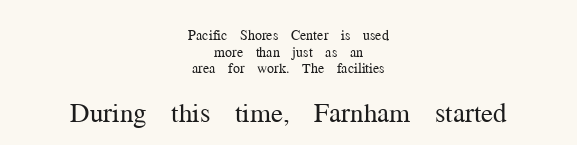
Q: Is the text bold? A: No.
Q: Is the text italic (slanted)? A: No, it is upright.
Q: Is the text underlined? A: No.
Q: How is the paragraph aligned? A: Centered.
Q: Is the spacing between letters normal or unusually wide? A: Normal.
Q: Which block of text is set in a larger size, the first (top) or the second (bottom)? A: The second (bottom) one.
